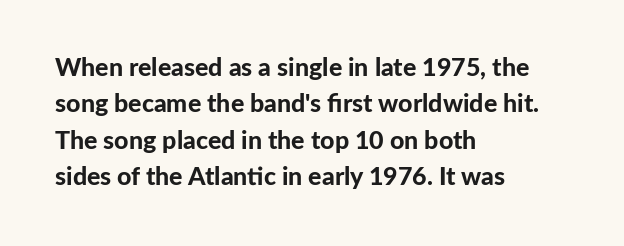
The letters are bold, with thick, heavy strokes. If you measured baseline to baseline, you'd find a middling distance. Posture: straight, roman, zero tilt. No word sits above an underline.
